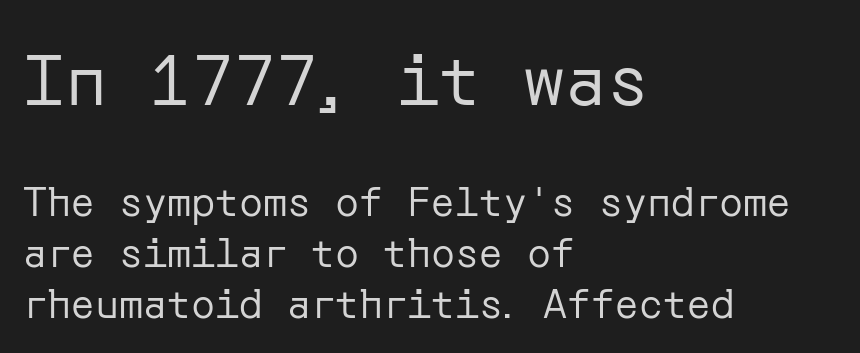
{"serif": "no", "italic": "no", "bold": "no", "weight": "regular", "width": "normal", "stroke_contrast": "low", "x_height": "medium", "underline": "no", "align": "left", "line_spacing": "normal", "line_spacing_ratio": 1.28, "letter_spacing": "normal", "letter_spacing_em": 0.0, "larger_block": "first", "size_ratio": 1.75, "glyph_px": 70}
